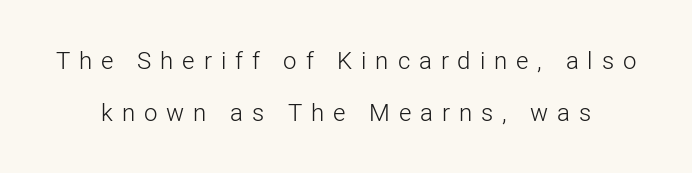
Q: Is the text bold? A: No.
Q: Is the text italic (slanted)? A: No, it is upright.
Q: Is the text underlined? A: No.
Q: Is the spacing between letters normal or unusually wide? A: Unusually wide.
Q: Is the spacing between lines tight, normal or loose? A: Loose.
